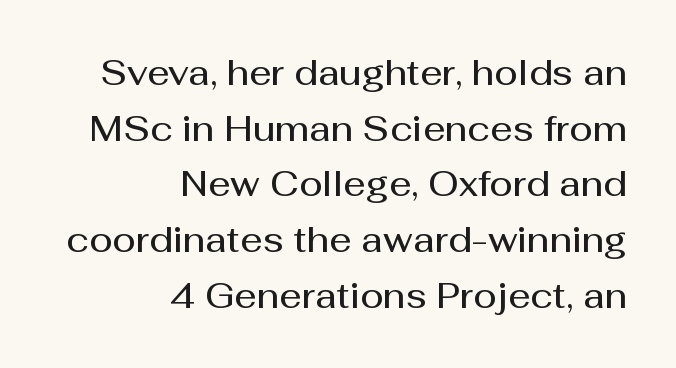
The image shows 35 px semibold sans-serif type, upright; set right-aligned, normal line spacing (1.59x), normal letter spacing, not underlined; medium stroke contrast and a medium x-height.
